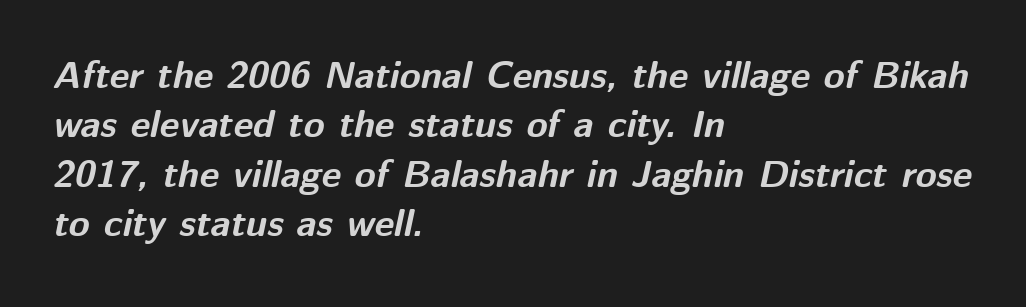
The image shows 38 px bold type, italic (leaning right); set left-aligned, normal line spacing (1.3x), normal letter spacing, not underlined; medium stroke contrast and a medium x-height.
